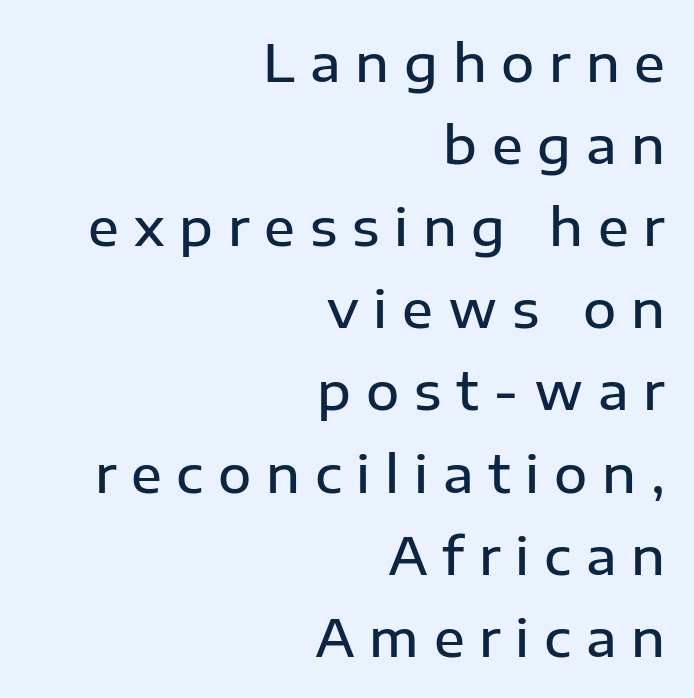
Is the letter spacing exaggerated? Yes — the characters are pushed far apart. Nope, no serifs anywhere on these letters. Descender tails drop into unmarked territory. The lettering stays uniformly vertical, giving the passage a roman look. Proportional: the letters do not fall into vertical columns. This sample keeps an unexceptional amount of space between lines.
